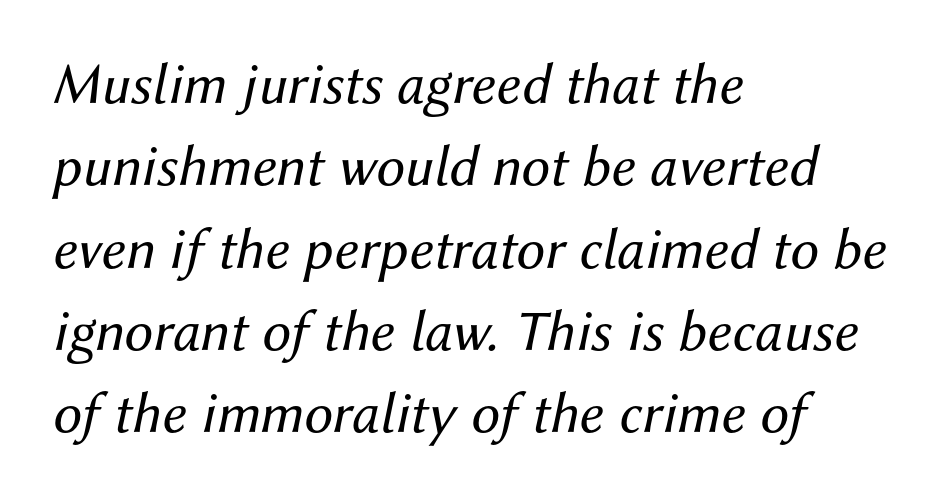
The image shows 58 px regular-weight type, italic (leaning right); set left-aligned, normal line spacing (1.42x), normal letter spacing, not underlined; medium stroke contrast and a medium x-height.
